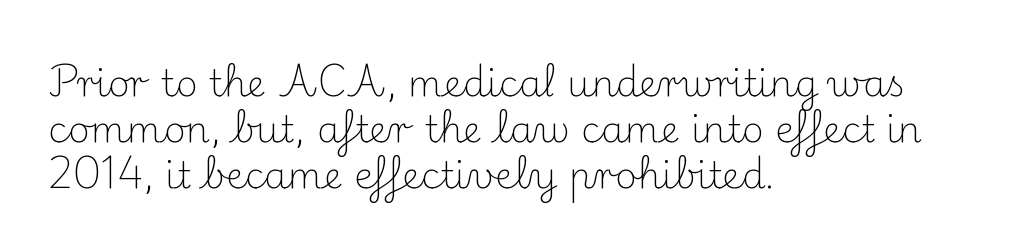
{"serif": "yes", "italic": "no", "bold": "no", "weight": "light", "width": "normal", "stroke_contrast": "medium", "x_height": "small", "monospaced": "no", "underline": "no", "align": "left", "line_spacing_ratio": 1.24, "letter_spacing": "normal", "letter_spacing_em": 0.0, "glyph_px": 37}
